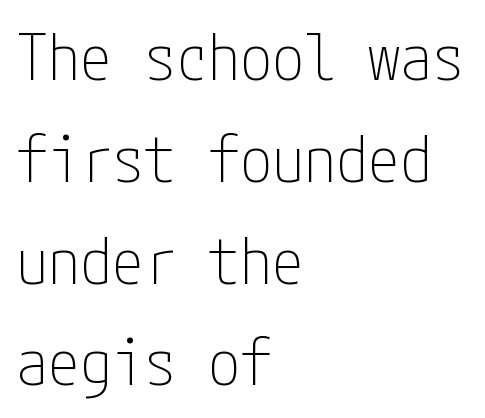
The space beneath each line is pristine and unruled. You can tell from the bare stems that sans-serif type was used. Leading: standard. The face looks like a standard text weight, possibly lighter. Standard letterfit; no display-style spreading of the glyphs. This is the regular roman posture of the typeface.
